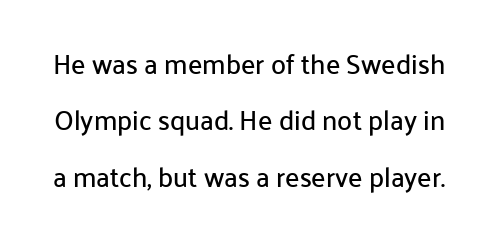
The image shows 27 px text type, upright; set loose line spacing (2.09x), normal letter spacing, not underlined.
